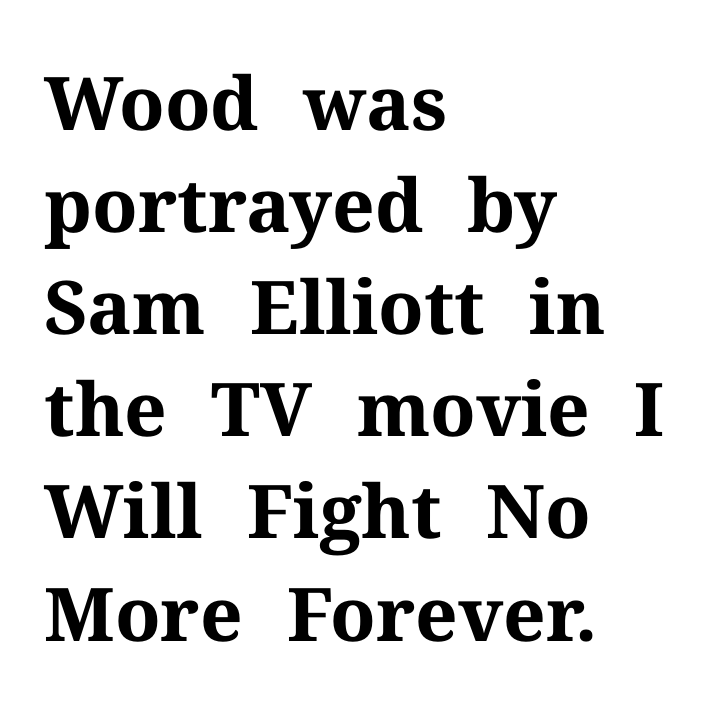
{"serif": "yes", "italic": "no", "bold": "yes", "weight": "bold", "width": "normal", "stroke_contrast": "medium", "x_height": "medium", "monospaced": "no", "underline": "no", "align": "left", "line_spacing": "normal", "line_spacing_ratio": 1.38, "letter_spacing": "normal", "letter_spacing_em": 0.0, "glyph_px": 74}
